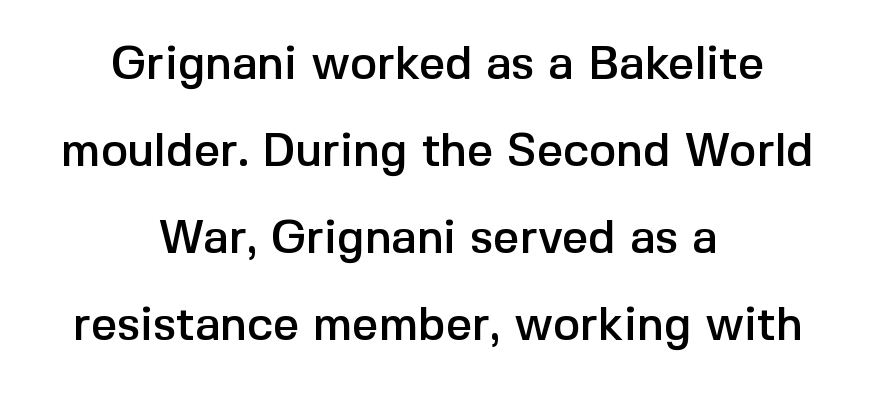
Here the designer chose a conventional face with non-uniform glyph widths. Upright lettering throughout. Teacher's note: observe the equal gaps on both sides — that is centered alignment. The glyphs are unaccompanied by any horizontal stroke below them.
